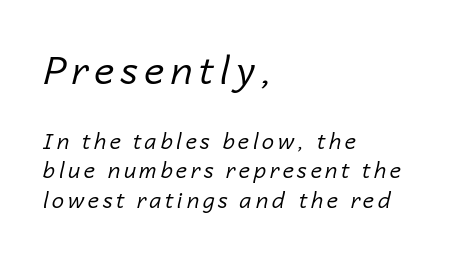
The image shows 39 px regular-weight type, italic (leaning right); set left-aligned, normal line spacing (1.33x), not underlined; the first (top) block is 1.77x larger; low stroke contrast and a medium x-height.
